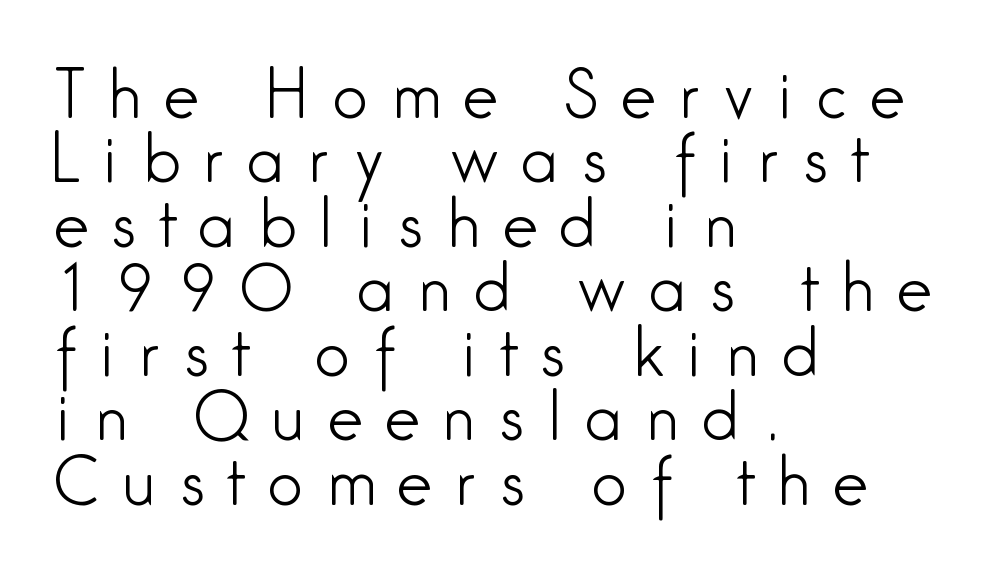
The letters stand upright; this is a roman face. The passage shown is typed in a proportional face where columns would drift. The setting favours the left margin, as ordinary paragraphs usually do. Tracking value appears strongly positive — letters spread wide.
